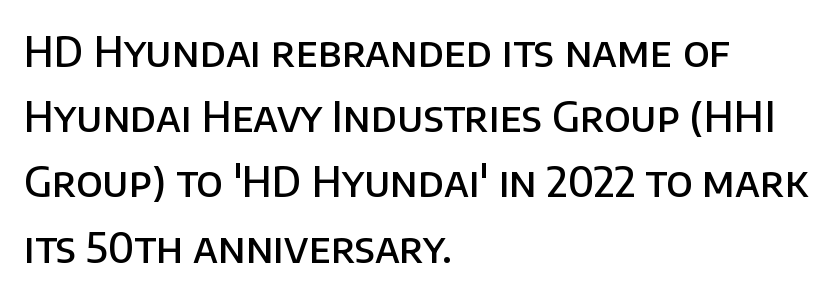
The image shows 41 px semibold sans-serif type, upright; set left-aligned, normal line spacing (1.59x), normal letter spacing, not underlined; low stroke contrast and a large x-height.
